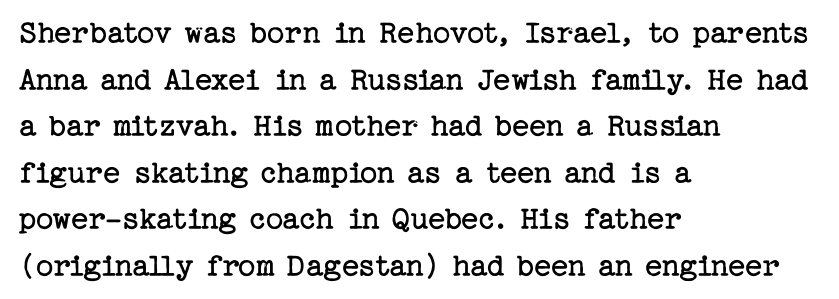
Regarding leading, the lines here are spaced in the standard way. Has an underline been added? It has not. A light-to-regular cut is what we see here. Each word holds together tightly as a unit, with standard inter-letter gaps. A roman cut, with each character standing at attention.
